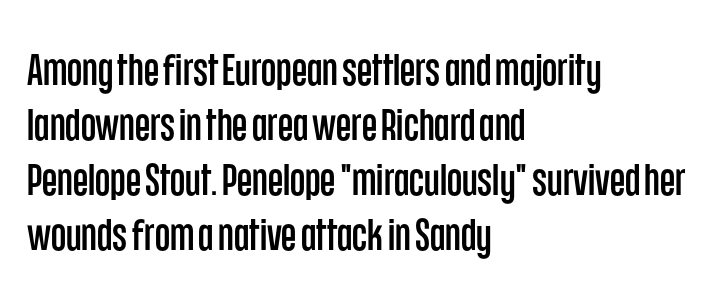
The image shows 44 px condensed sans-serif type, upright; set left-aligned, normal line spacing (1.25x), normal letter spacing, not underlined; low stroke contrast and a large x-height.
